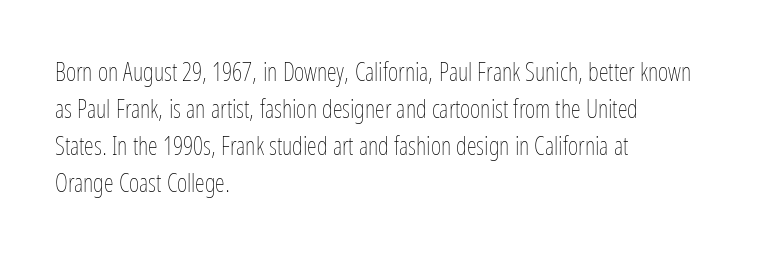
A typesetter would call this leading conventional body-copy spacing. Descender tails drop into unmarked territory. Visually the block forms a straight wall on the left and a jagged coastline on the right. Do the letters lean? They stand straight.
